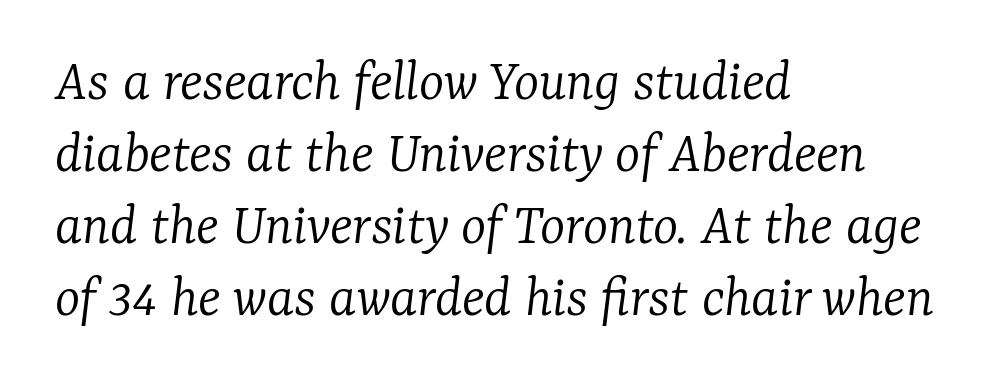
{"serif": "yes", "italic": "yes", "lean": "right", "slant_degrees": 7, "bold": "no", "weight": "light", "width": "normal", "stroke_contrast": "low", "x_height": "medium", "monospaced": "no", "underline": "no", "align": "left", "line_spacing_ratio": 1.2, "letter_spacing": "normal", "letter_spacing_em": 0.0, "glyph_px": 60}
